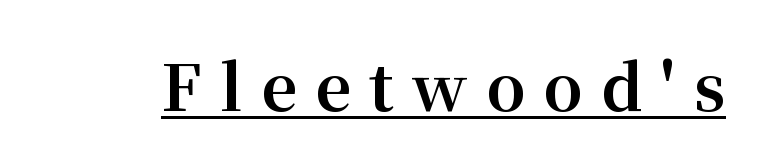
A typesetter would label this face a serif. A typesetter would call this proportional, since set widths differ per character. Every character sits straight up, as roman type does. Look at the stroke-to-counter ratio: heavy, a bold. This rendering widens character spacing well past its baseline value.
